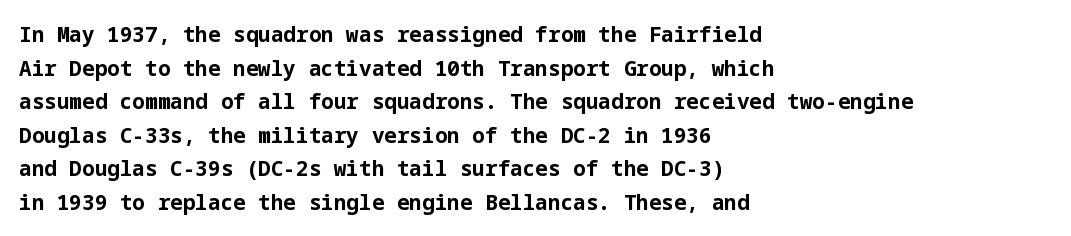
Q: Is the text bold? A: Yes.
Q: Is the text italic (slanted)? A: No, it is upright.
Q: Is the text underlined? A: No.
Q: How is the paragraph aligned? A: Left-aligned.
Q: Is the spacing between letters normal or unusually wide? A: Normal.
Q: Is the spacing between lines tight, normal or loose? A: Normal.
